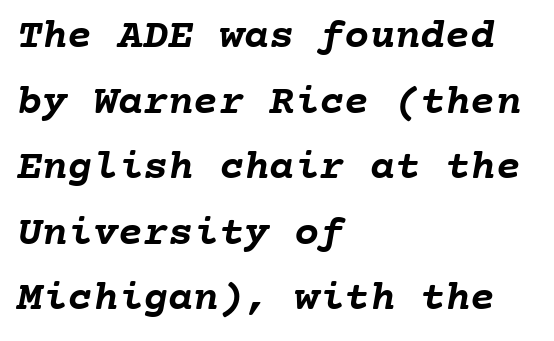
Q: Is the text bold? A: Yes.
Q: Is the text underlined? A: No.
Q: How is the paragraph aligned? A: Left-aligned.
Q: Is the spacing between letters normal or unusually wide? A: Normal.
Q: Is the spacing between lines tight, normal or loose? A: Normal.
Q: Width (condensed, normal, or wide)? A: Normal.
Q: Stroke contrast? A: Low.
Q: x-height? A: Medium.
Q: Monospaced? A: Yes.
